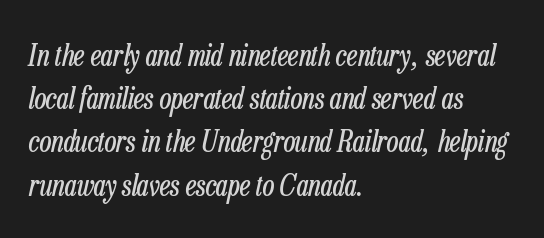
Looks like regular typesetting: each glyph gets only the width it needs. Regular leading. Compared with ordinary roman type, these characters are visibly tilted. The horizontal fit of the characters is conventional and even.
